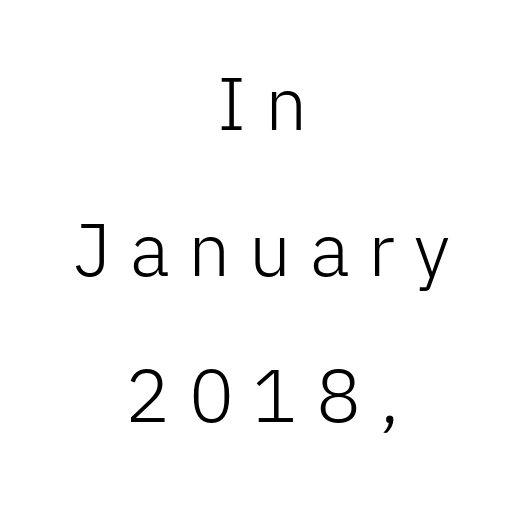
The typeface has the unassuming heft of standard copy or less. Do the characters align in a grid? No, the font is proportional. Airy leading. Letter spacing: wide. Typographically, this falls in the sans-serif category.
